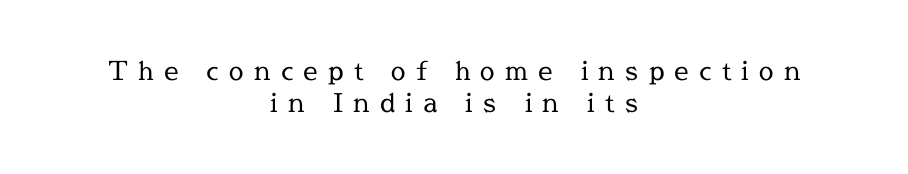
Q: Is the text bold? A: No.
Q: Is the text italic (slanted)? A: No, it is upright.
Q: Is the text underlined? A: No.
Q: How is the paragraph aligned? A: Centered.
Q: Is the spacing between letters normal or unusually wide? A: Unusually wide.
Q: Is the spacing between lines tight, normal or loose? A: Normal.
